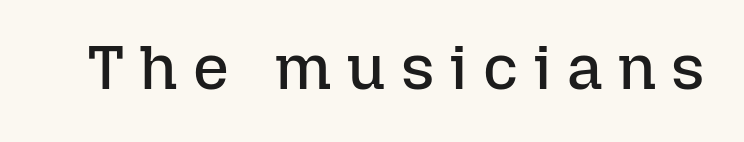
Q: Is the text bold? A: No.
Q: Is the text italic (slanted)? A: No, it is upright.
Q: Is the text underlined? A: No.
Q: Is the spacing between letters normal or unusually wide? A: Unusually wide.
Q: Width (condensed, normal, or wide)? A: Normal.
Q: Stroke contrast? A: Low.
Q: x-height? A: Medium.
Q: Monospaced? A: No.
